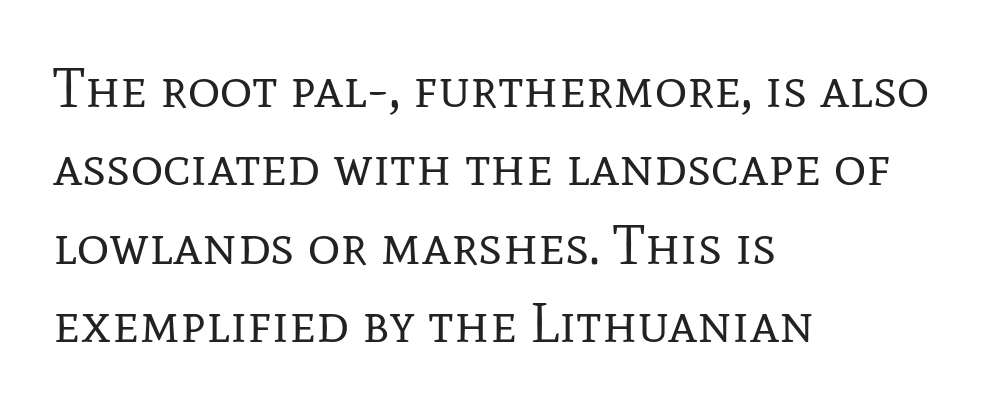
Letterform terminals end in serifs throughout the passage. The area under the type is left untouched. The face used here is rendered with its standard letterfit. In terms of posture, this sample is upright.
